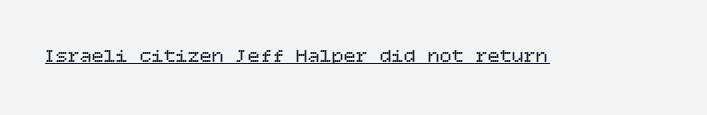
The image shows 20 px text type, upright; set normal letter spacing, underlined.
